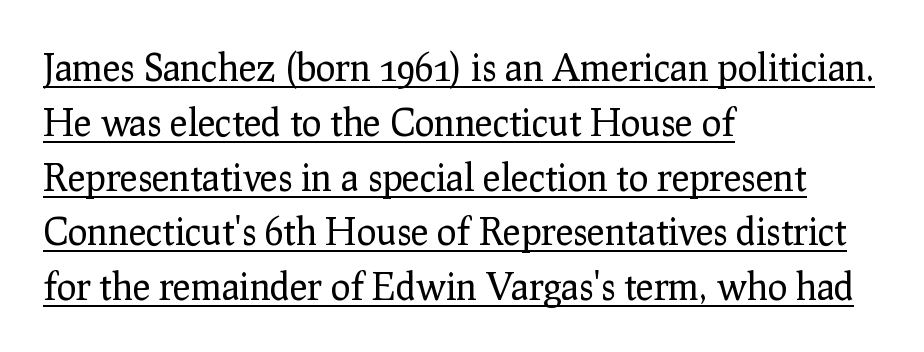
Each letter keeps its own natural width here, so spacing adapts to shape. The font family rendered here belongs to the serif group. A typographer would call this underscored text. In terms of posture, this sample is upright.
